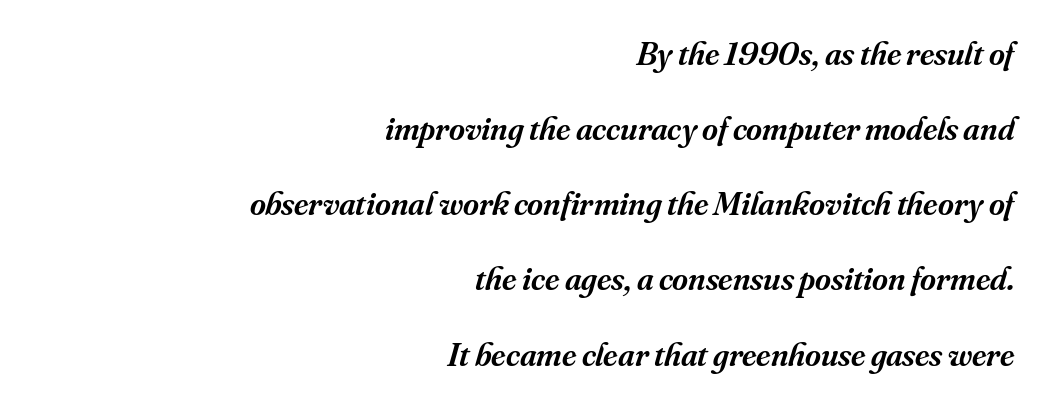
The image shows 34 px semibold serif type, italic (leaning right); set right-aligned, loose line spacing (2.21x), normal letter spacing, not underlined; medium stroke contrast and a small x-height.
